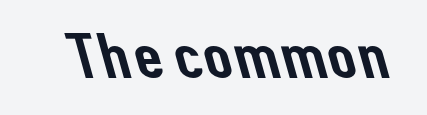
Do the characters align in a grid? No, the font is proportional. Words float on clear page, feet unadorned. The glyphs in this specimen are sans serif. Tracking here is standard; glyphs follow each other at the usual distance.
